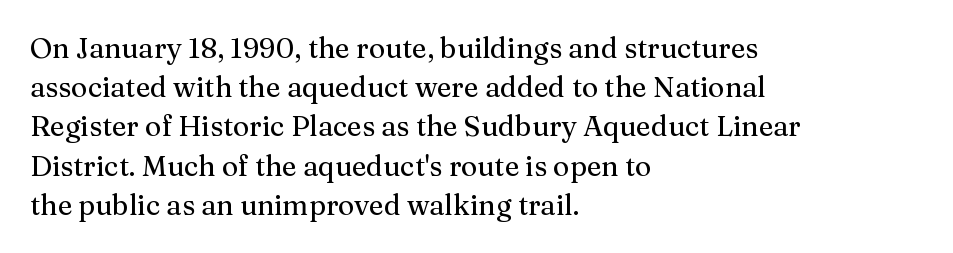
The image shows 28 px serif type, upright; set left-aligned, normal line spacing (1.4x), normal letter spacing, not underlined; medium stroke contrast and a medium x-height.
